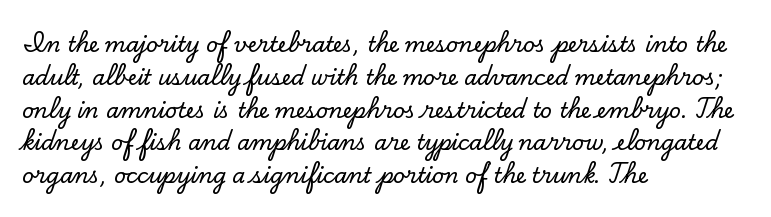
Whoever set this chose a conventional vertical rhythm. Only glyphs here, with clear space below each row. The horizontal fit of the characters is conventional and even. Notice how the passage keeps a crisp vertical edge on the left only.
